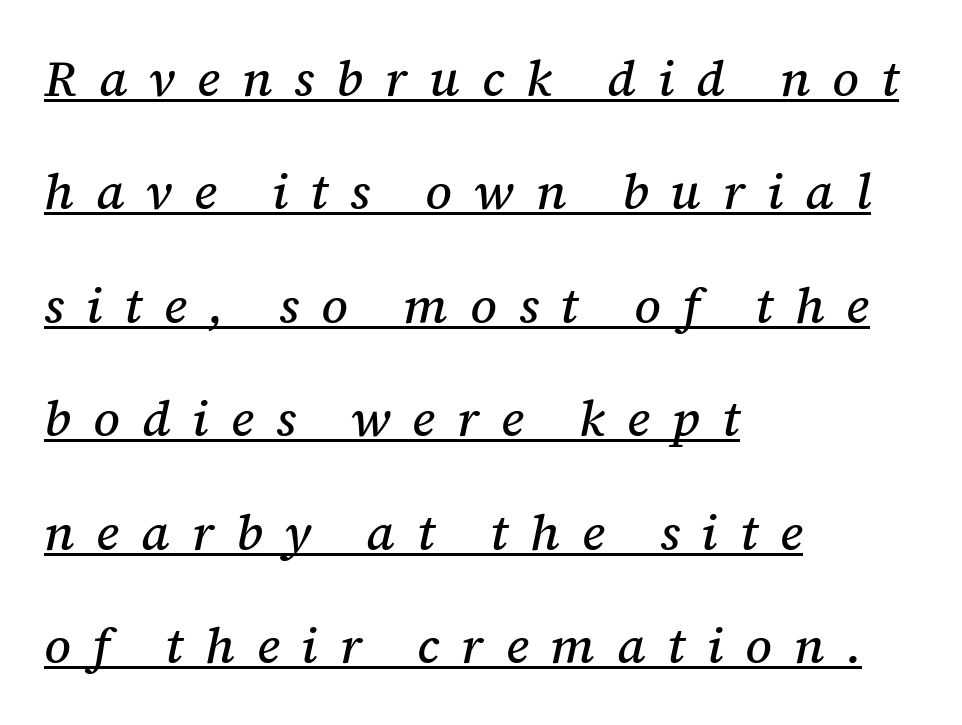
The image shows 50 px serif type, italic (leaning right); set left-aligned, loose line spacing (2.27x), unusually wide letter spacing (+0.44 em), underlined; medium stroke contrast and a medium x-height.
